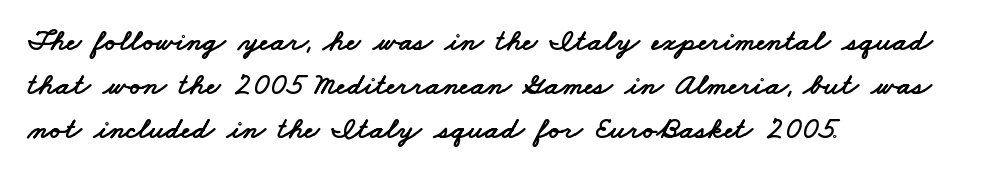
The image shows 31 px wide sans-serif type; set left-aligned, normal line spacing (1.42x), normal letter spacing, not underlined; low stroke contrast and a small x-height.
